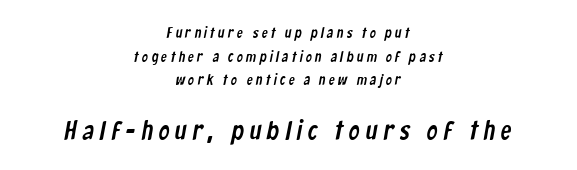
Q: Is the text underlined? A: No.
Q: How is the paragraph aligned? A: Centered.
Q: Is the spacing between letters normal or unusually wide? A: Unusually wide.
Q: Is the spacing between lines tight, normal or loose? A: Normal.
Q: Which block of text is set in a larger size, the first (top) or the second (bottom)? A: The second (bottom) one.
